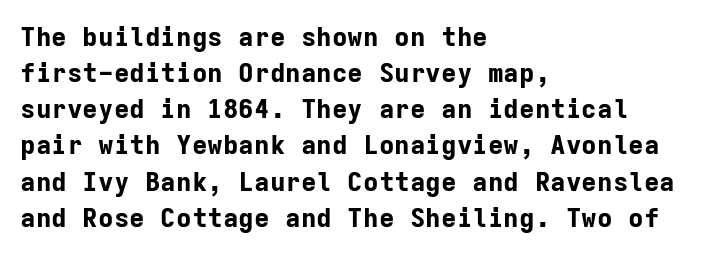
Clear beneath every line of the passage. The typography opts for an upright posture over an oblique one. Evenly set lines give the paragraph a standard silhouette. Standard letterfit; no display-style spreading of the glyphs. The compositor pushed each line to the left boundary.
